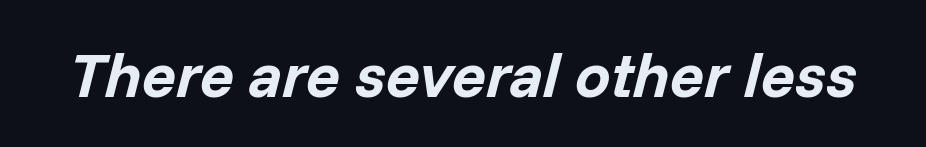
The image shows 63 px bold type, italic (leaning right); set normal letter spacing, not underlined; low stroke contrast and a medium x-height.
